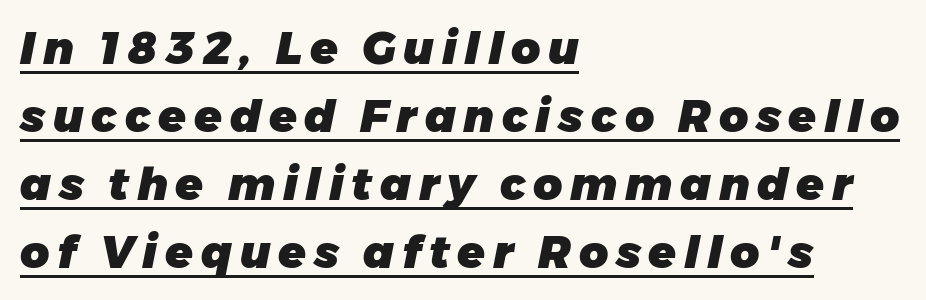
Q: Is the text bold? A: Yes.
Q: Is the text italic (slanted)? A: Yes, it leans right by about 11 degrees.
Q: Is the text underlined? A: Yes.
Q: How is the paragraph aligned? A: Left-aligned.
Q: Is the spacing between lines tight, normal or loose? A: Normal.
Q: Width (condensed, normal, or wide)? A: Normal.
Q: Stroke contrast? A: Low.
Q: x-height? A: Medium.
Q: Monospaced? A: No.
